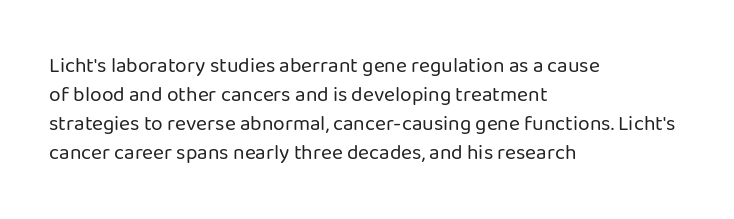
Q: Is the text bold? A: No.
Q: Is the text italic (slanted)? A: No, it is upright.
Q: Is the text underlined? A: No.
Q: How is the paragraph aligned? A: Left-aligned.
Q: Is the spacing between letters normal or unusually wide? A: Normal.
Q: Is the spacing between lines tight, normal or loose? A: Normal.
